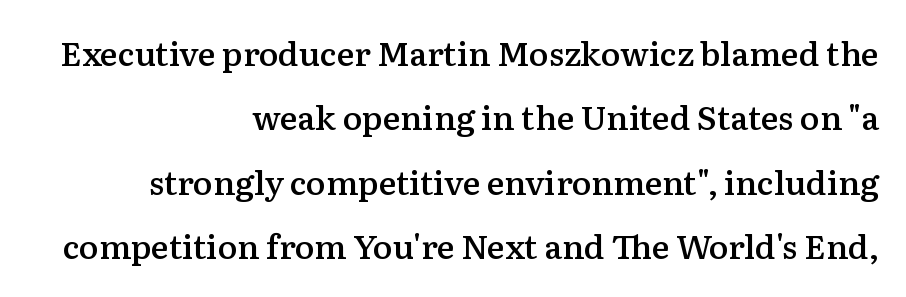
The image shows 33 px semibold serif type, upright; set right-aligned, loose line spacing (1.95x), normal letter spacing, not underlined; medium stroke contrast and a medium x-height.
